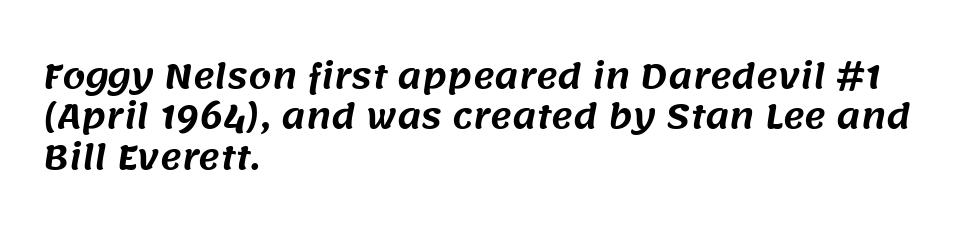
The image shows 33 px sans-serif type; set left-aligned, line spacing 1.22x, normal letter spacing, not underlined; medium stroke contrast and a large x-height.
